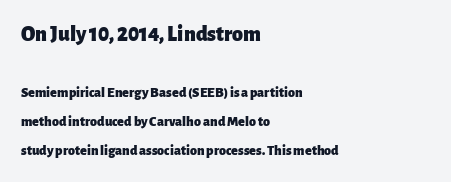
{"italic": "no", "bold": "yes", "underline": "no", "align": "left", "line_spacing": "loose", "line_spacing_ratio": 2.07, "letter_spacing": "normal", "letter_spacing_em": 0.0, "larger_block": "first", "size_ratio": 1.57, "glyph_px": 22}
